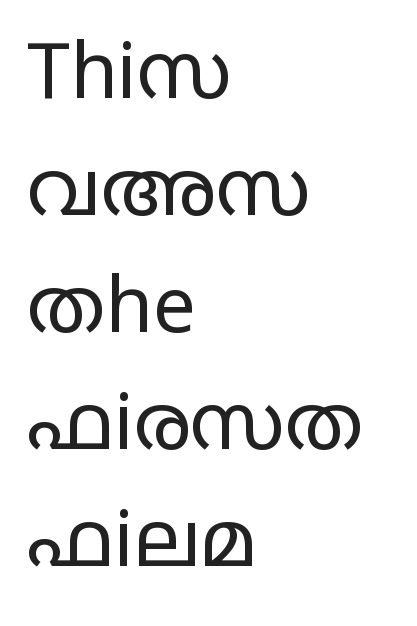
Any mark beneath the type? The region is blank. The letters advance in unequal steps, a hallmark of proportional type. Students, note that the glyphs here touch the page at normal intervals. This is roman type, the default non-slanted kind.
